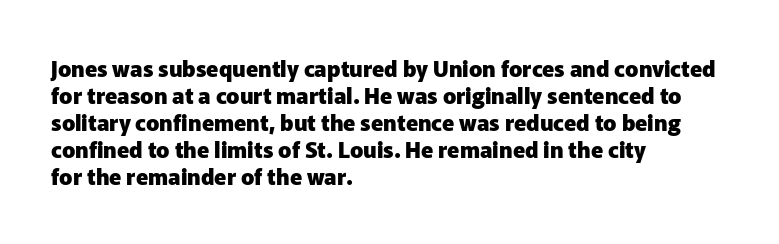
The image shows 22 px bold type, upright; set left-aligned, line spacing 1.23x, normal letter spacing, not underlined.
